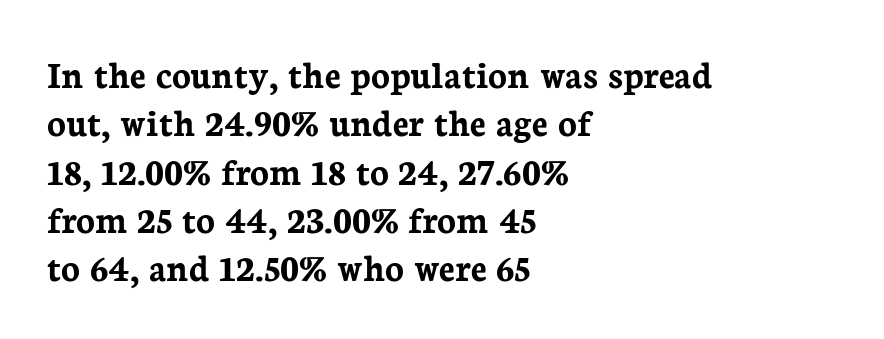
You could not count columns in this text — the font is proportionally spaced. If you drew a ruler down the left edge, every line would touch it. What kind of face is this? One with serifs. On the weight axis this lands at bold, roughly 700. Descenders hang freely into open space. This rendering leaves character spacing at its baseline value.
